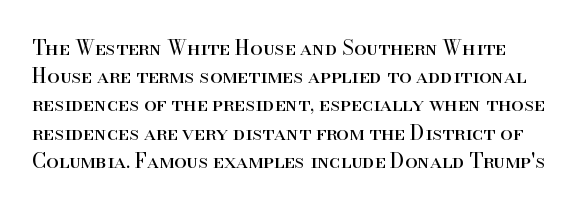
Q: Is the text bold? A: No.
Q: Is the text italic (slanted)? A: No, it is upright.
Q: Is the text underlined? A: No.
Q: Is the spacing between letters normal or unusually wide? A: Normal.
Q: Is the spacing between lines tight, normal or loose? A: Normal.
